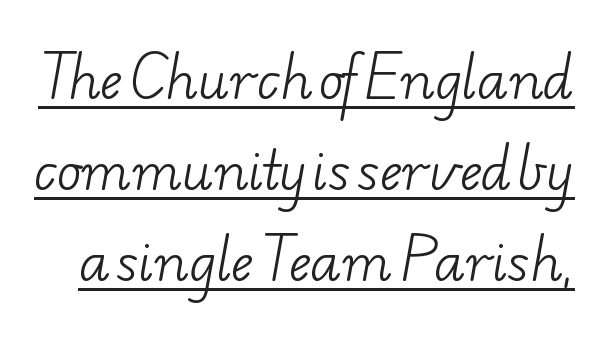
Q: Is the text bold? A: No.
Q: Is the typeface a serif or a sans-serif typeface? A: Serif.
Q: Is the text underlined? A: Yes.
Q: Is the spacing between letters normal or unusually wide? A: Normal.
Q: Width (condensed, normal, or wide)? A: Wide.
Q: Stroke contrast? A: Low.
Q: x-height? A: Small.
Q: Monospaced? A: No.
